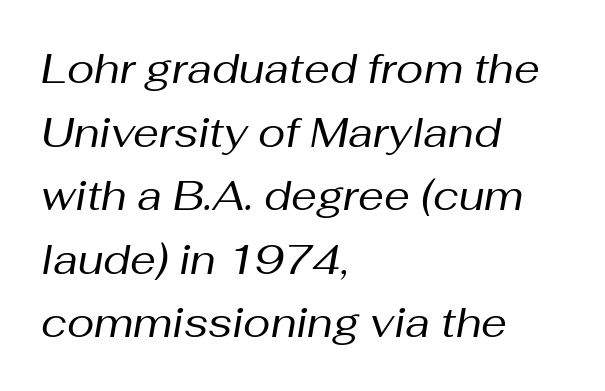
The image shows 41 px regular-weight type, italic (leaning right); set left-aligned, normal line spacing (1.55x), normal letter spacing, not underlined; medium stroke contrast and a medium x-height.
